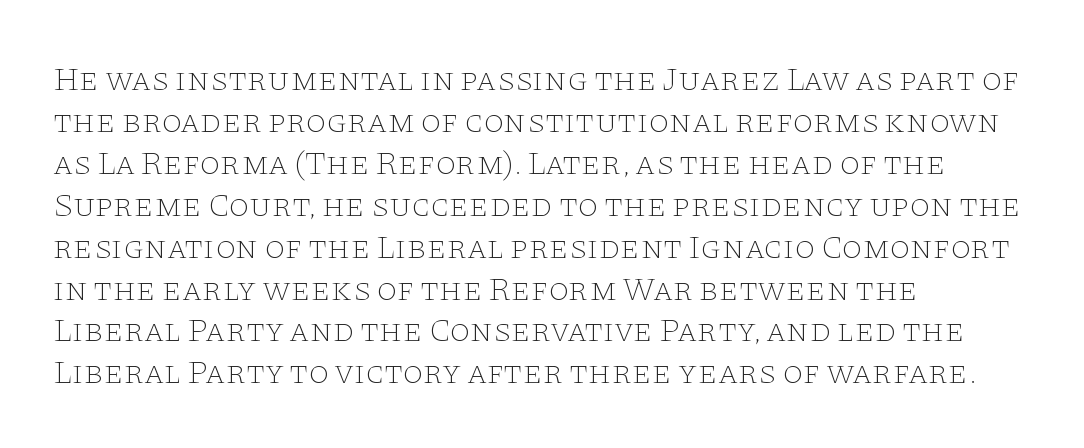
The image shows 33 px thin, wide serif type, upright; set left-aligned, normal line spacing (1.27x), normal letter spacing, not underlined; low stroke contrast and a large x-height.
